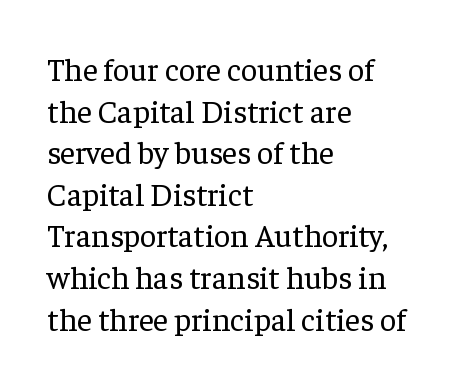
The image shows 32 px regular-weight serif type, upright; set left-aligned, normal line spacing (1.3x), normal letter spacing, not underlined; low stroke contrast and a medium x-height.
